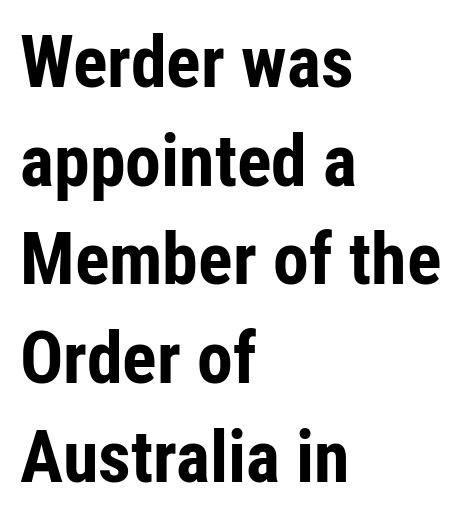
Q: Is the text bold? A: Yes.
Q: Is the text italic (slanted)? A: No, it is upright.
Q: Is the typeface a serif or a sans-serif typeface? A: Sans-serif.
Q: Is the text underlined? A: No.
Q: How is the paragraph aligned? A: Left-aligned.
Q: Is the spacing between letters normal or unusually wide? A: Normal.
Q: Is the spacing between lines tight, normal or loose? A: Normal.
Q: Width (condensed, normal, or wide)? A: Condensed.
Q: Stroke contrast? A: Low.
Q: x-height? A: Medium.
Q: Monospaced? A: No.
